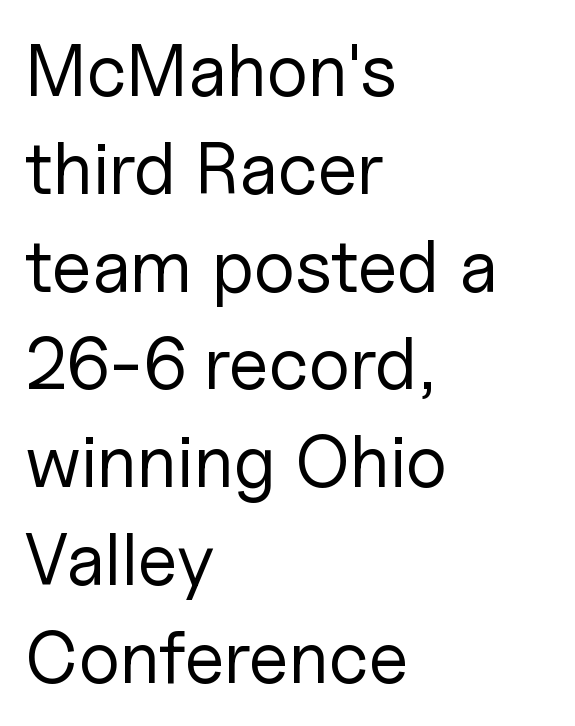
Q: Is the text bold? A: No.
Q: Is the text italic (slanted)? A: No, it is upright.
Q: Is the typeface a serif or a sans-serif typeface? A: Sans-serif.
Q: Is the text underlined? A: No.
Q: How is the paragraph aligned? A: Left-aligned.
Q: Is the spacing between letters normal or unusually wide? A: Normal.
Q: Is the spacing between lines tight, normal or loose? A: Normal.
Q: Width (condensed, normal, or wide)? A: Normal.
Q: Stroke contrast? A: Low.
Q: x-height? A: Medium.
Q: Monospaced? A: No.
